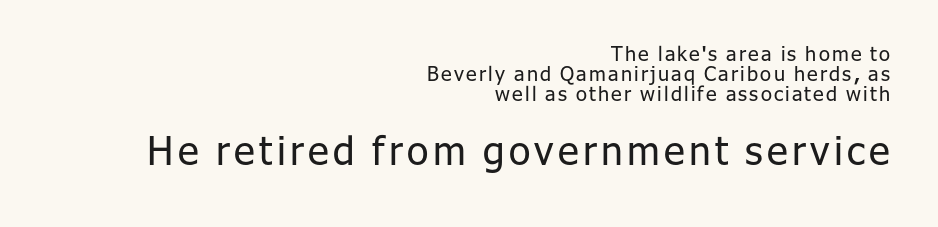
The image shows 39 px regular-weight sans-serif type, upright; set right-aligned, tight line spacing (0.99x), not underlined; the second (bottom) block is 1.95x larger; low stroke contrast and a medium x-height.
